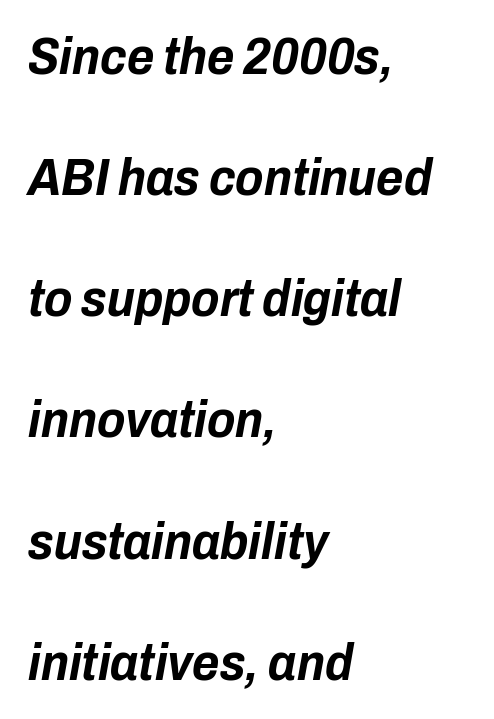
The image shows 52 px bold, condensed type, italic (leaning right); set left-aligned, loose line spacing (2.33x), normal letter spacing, not underlined; low stroke contrast and a medium x-height.
